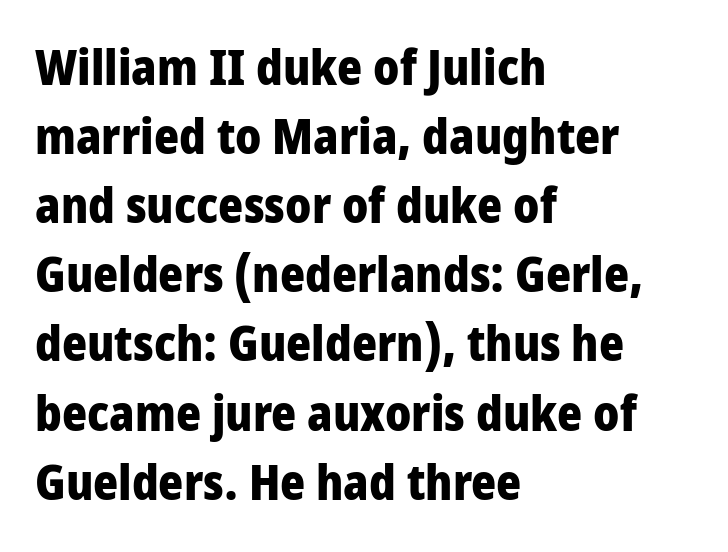
Pretty heavy lettering here — definitely bold. The face used here is proportionally spaced, like ordinary book or web type. Layout note: lines flush left. Unmarked baselines from the first word to the last.
